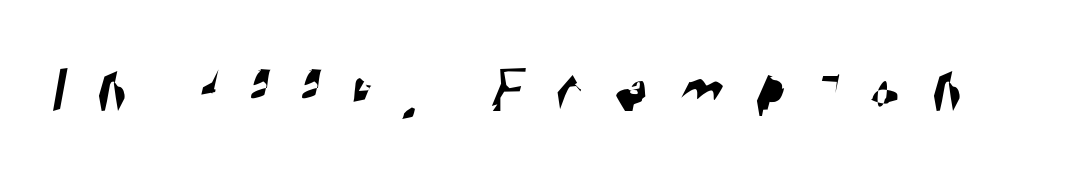
The image shows 69 px condensed sans-serif type; set unusually wide letter spacing (+0.47 em), not underlined; high stroke contrast and a large x-height.
